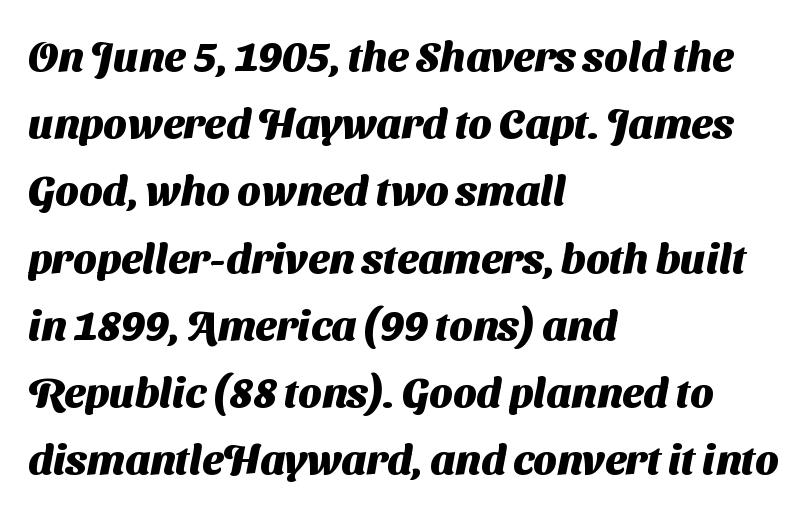
{"serif": "no", "bold": "yes", "weight": "heavy", "width": "normal", "stroke_contrast": "medium", "x_height": "medium", "monospaced": "no", "underline": "no", "align": "left", "line_spacing": "normal", "line_spacing_ratio": 1.6, "letter_spacing": "normal", "letter_spacing_em": 0.0, "glyph_px": 42}
